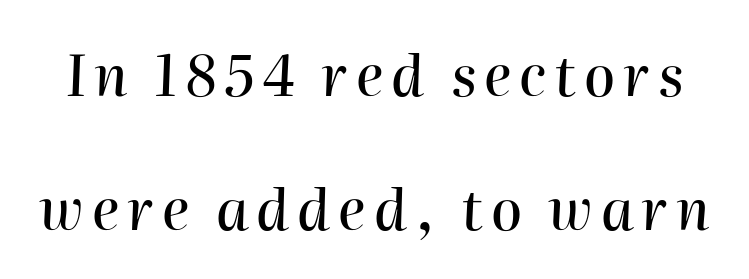
The image shows 56 px text type, italic (leaning right); set loose line spacing (2.4x), not underlined; high stroke contrast and a medium x-height.
